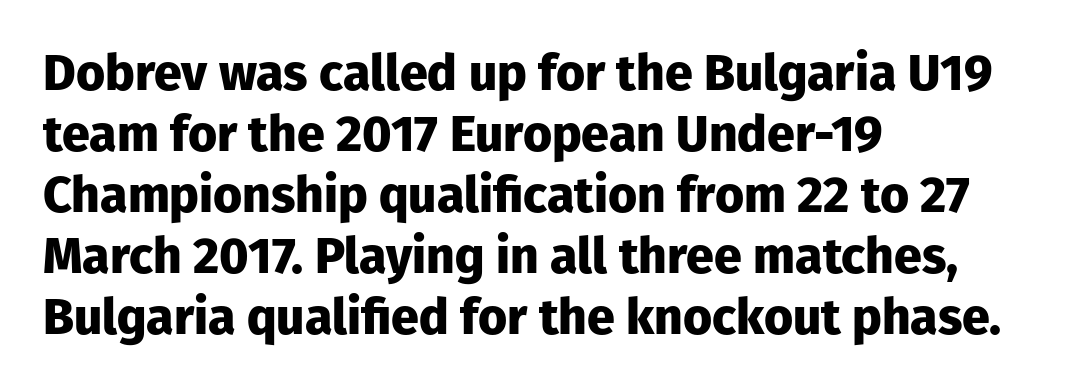
Q: Is the text bold? A: Yes.
Q: Is the text italic (slanted)? A: No, it is upright.
Q: Is the typeface a serif or a sans-serif typeface? A: Sans-serif.
Q: Is the text underlined? A: No.
Q: How is the paragraph aligned? A: Left-aligned.
Q: Is the spacing between letters normal or unusually wide? A: Normal.
Q: Width (condensed, normal, or wide)? A: Normal.
Q: Stroke contrast? A: Low.
Q: x-height? A: Medium.
Q: Monospaced? A: No.
